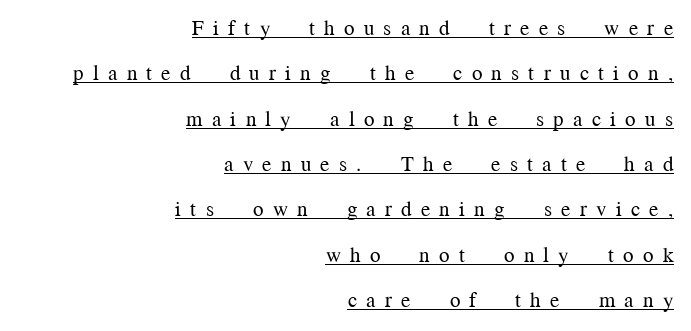
{"italic": "no", "bold": "no", "underline": "yes", "align": "right", "line_spacing": "loose", "line_spacing_ratio": 2.16, "letter_spacing": "wide", "letter_spacing_em": 0.44, "glyph_px": 21}
